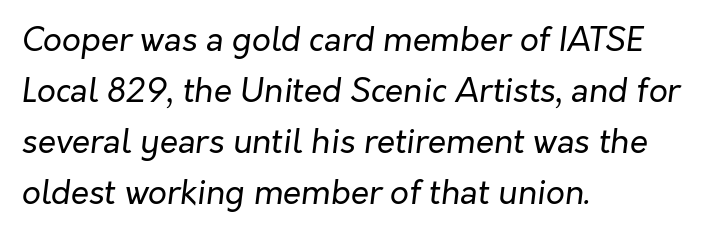
{"italic": "yes", "lean": "right", "slant_degrees": 7, "bold": "no", "weight": "regular", "width": "normal", "stroke_contrast": "low", "x_height": "medium", "monospaced": "no", "underline": "no", "align": "left", "line_spacing": "normal", "line_spacing_ratio": 1.55, "letter_spacing": "normal", "letter_spacing_em": 0.0, "glyph_px": 33}
